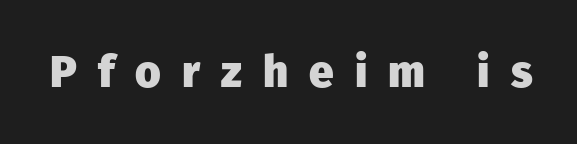
The image shows 44 px heavy sans-serif type, upright; set unusually wide letter spacing (+0.48 em), not underlined; low stroke contrast and a medium x-height.
